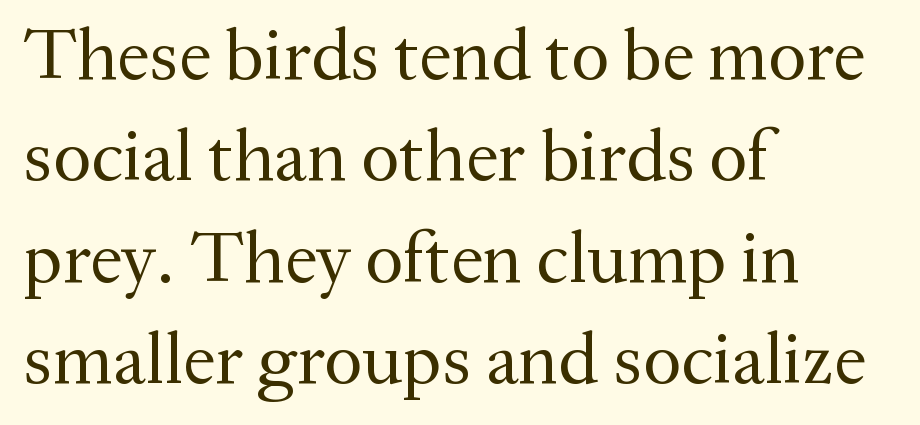
Q: Is the text bold? A: No.
Q: Is the text italic (slanted)? A: No, it is upright.
Q: Is the typeface a serif or a sans-serif typeface? A: Serif.
Q: Is the text underlined? A: No.
Q: How is the paragraph aligned? A: Left-aligned.
Q: Is the spacing between letters normal or unusually wide? A: Normal.
Q: Is the spacing between lines tight, normal or loose? A: Normal.
Q: Width (condensed, normal, or wide)? A: Normal.
Q: Stroke contrast? A: Medium.
Q: x-height? A: Medium.
Q: Monospaced? A: No.
